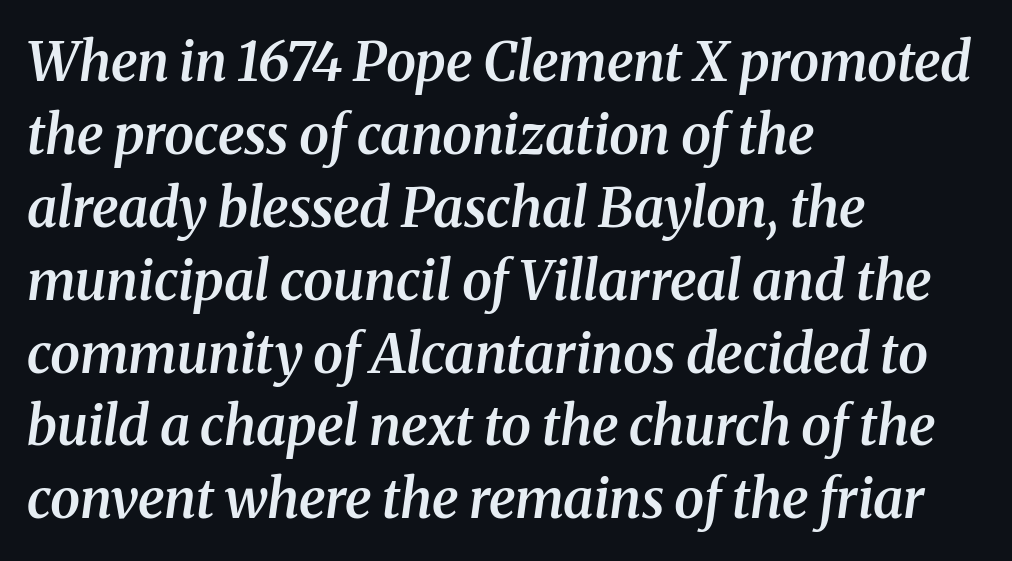
Q: Is the text bold? A: Semi-bold.
Q: Is the text italic (slanted)? A: Yes, it leans right by about 8 degrees.
Q: Is the typeface a serif or a sans-serif typeface? A: Serif.
Q: Is the text underlined? A: No.
Q: How is the paragraph aligned? A: Left-aligned.
Q: Is the spacing between letters normal or unusually wide? A: Normal.
Q: Is the spacing between lines tight, normal or loose? A: Normal.
Q: Width (condensed, normal, or wide)? A: Normal.
Q: Stroke contrast? A: Medium.
Q: x-height? A: Medium.
Q: Monospaced? A: No.
